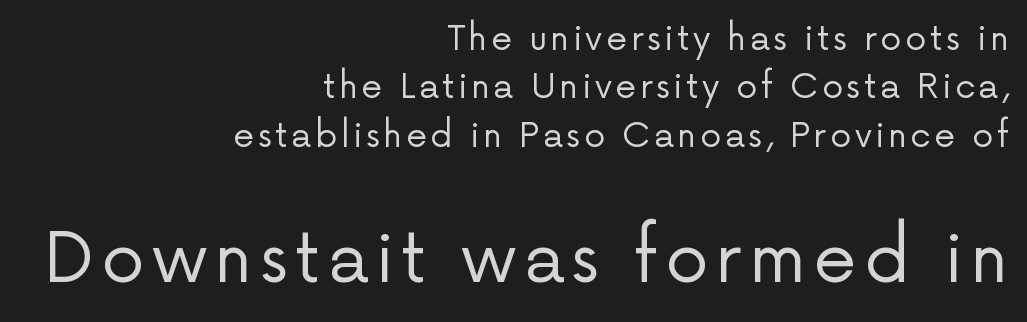
{"serif": "no", "italic": "no", "bold": "no", "weight": "regular", "width": "normal", "stroke_contrast": "low", "x_height": "medium", "monospaced": "no", "underline": "no", "align": "right", "line_spacing": "normal", "line_spacing_ratio": 1.42, "larger_block": "second", "size_ratio": 2.03, "glyph_px": 69}
